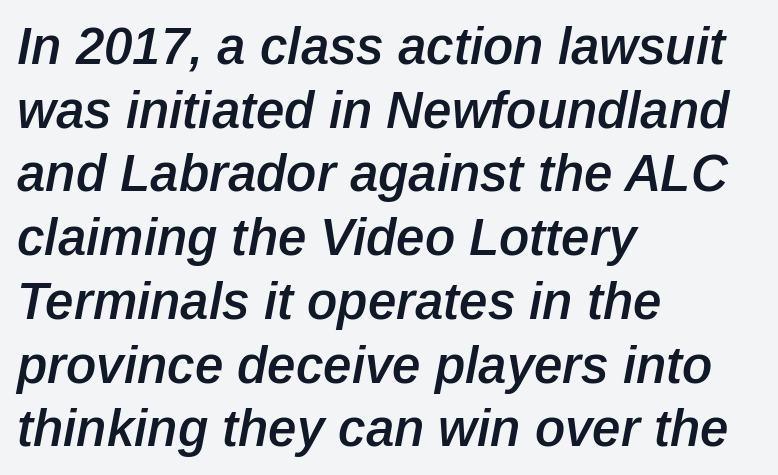
{"italic": "yes", "lean": "right", "slant_degrees": 12, "bold": "semi", "weight": "semibold", "width": "normal", "stroke_contrast": "low", "x_height": "medium", "monospaced": "no", "underline": "no", "align": "left", "line_spacing": "normal", "line_spacing_ratio": 1.25, "letter_spacing": "normal", "letter_spacing_em": 0.0, "glyph_px": 51}
